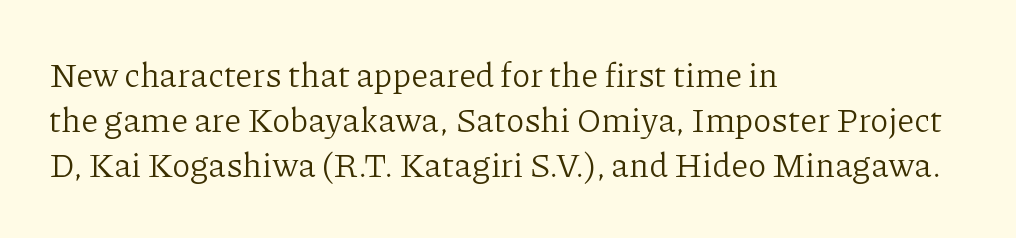
These lines are set flush left with a ragged right edge. On a weight scale, this lands at 450 or below. Stroke terminals: seriffed. Quick note: underline off.
